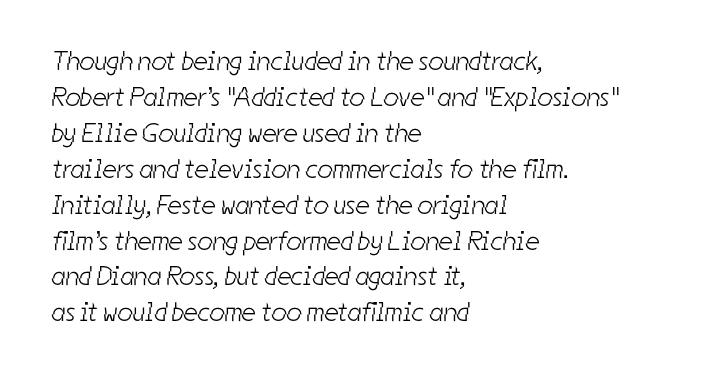
Plain, unruled lines of type. The tracking reads as untouched default to a designer's eye. Typeset ragged right — the left edge is the straight one. A light-to-regular cut is what we see here.
